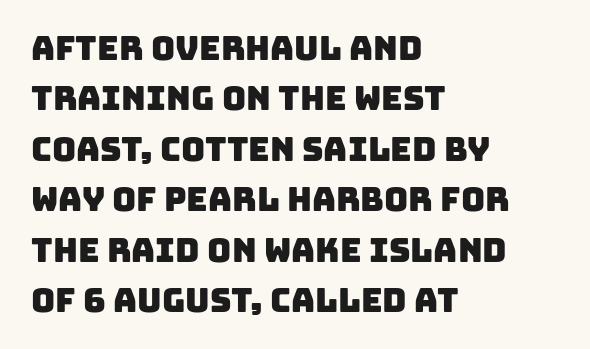
{"serif": "no", "width": "normal", "stroke_contrast": "low", "x_height": "large", "monospaced": "no", "underline": "no", "align": "left", "line_spacing": "normal", "line_spacing_ratio": 1.53, "letter_spacing": "normal", "letter_spacing_em": 0.0, "glyph_px": 33}
